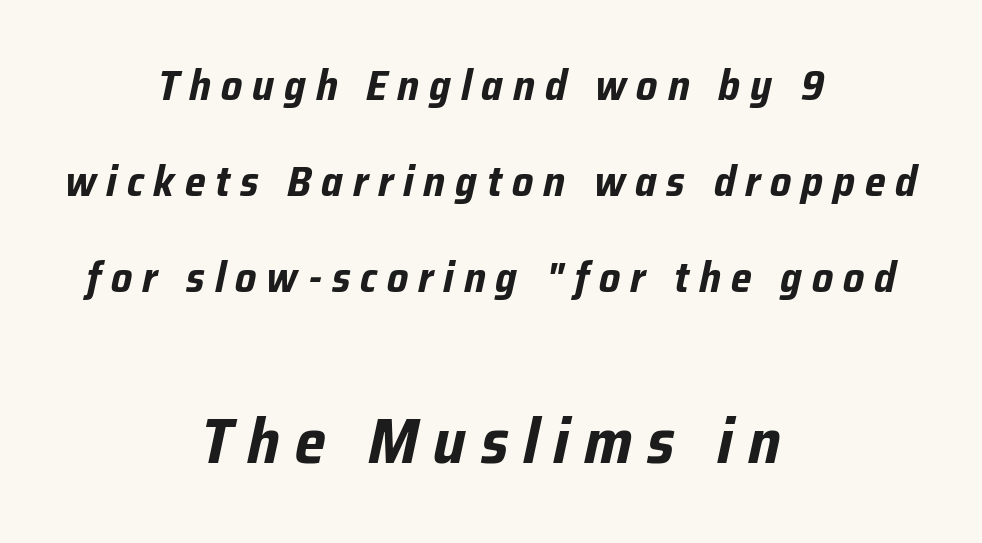
Observe the wide spacing: letters keep a clear distance from each other. The typesetter chose a symmetrical, centered arrangement here. The vertical gap from one line to the next is large. Summary of weight: heavy, a full bold. Just letters on the line, the space beneath them empty.
